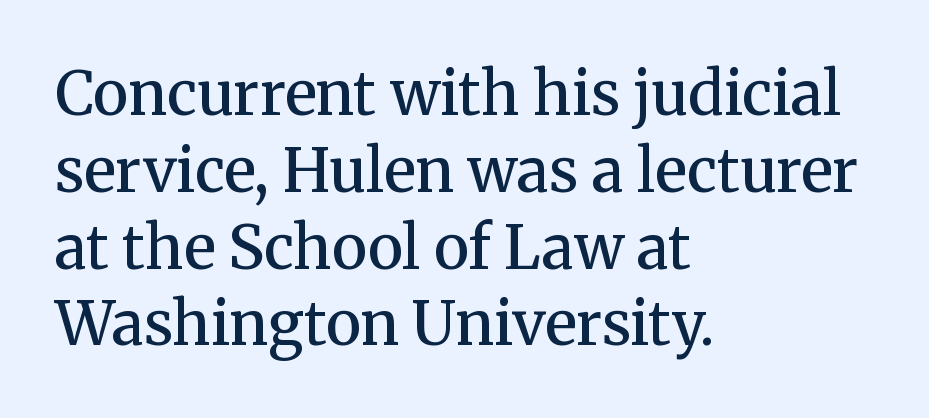
Lines of text with bare space underneath. The lines in this sample share a left origin and differ only in where they stop. Vertical strokes here are truly vertical. The rendering keeps characters at their native spacing. The passage shown stacks its lines at a standard gap.
